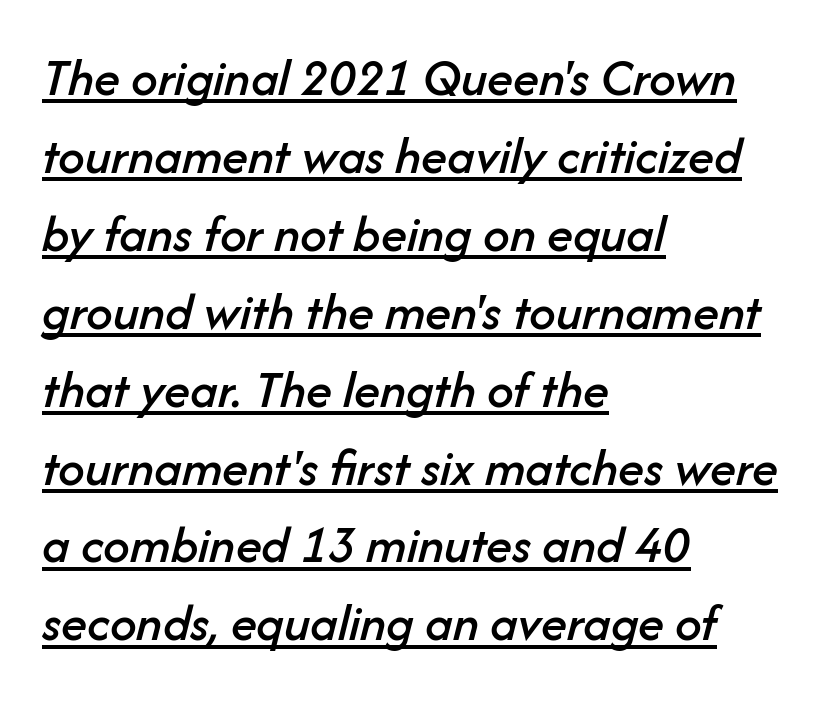
These lines are rendered in a variable-pitch font. Does a line run under the words? Yes, clearly. The specimen reads as italic at a glance. Horizontal alignment here is leftward, the default for most running prose. How are the letters spaced? Ordinarily, with no added tracking. Regular leading.
